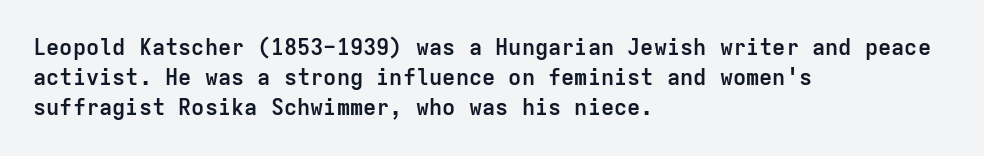
Q: Is the text bold? A: Yes.
Q: Is the text italic (slanted)? A: No, it is upright.
Q: Is the text underlined? A: No.
Q: How is the paragraph aligned? A: Left-aligned.
Q: Is the spacing between letters normal or unusually wide? A: Normal.
Q: Is the spacing between lines tight, normal or loose? A: Normal.
